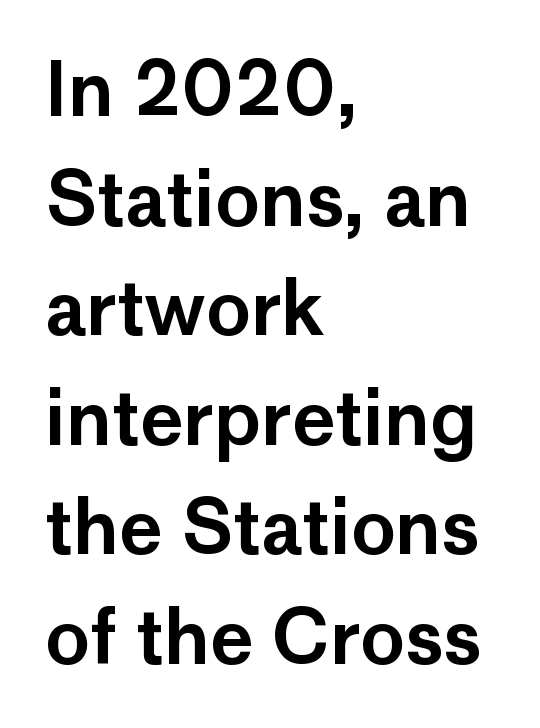
{"serif": "no", "italic": "no", "width": "normal", "stroke_contrast": "low", "x_height": "medium", "monospaced": "no", "underline": "no", "align": "left", "line_spacing": "normal", "line_spacing_ratio": 1.48, "letter_spacing": "normal", "letter_spacing_em": 0.0, "glyph_px": 74}
